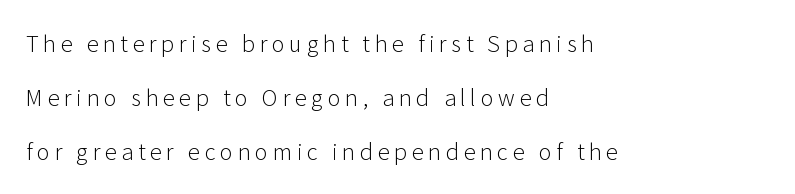
The weight tops out at a normal text grade. Does the lettering tilt? It doesn't — this is upright. Caption: multi-line text, flush left, ragged right. Each word looks stretched out because of the extra space between its letters. Descender tails drop into unmarked territory. The vertical gap from one line to the next is large.
